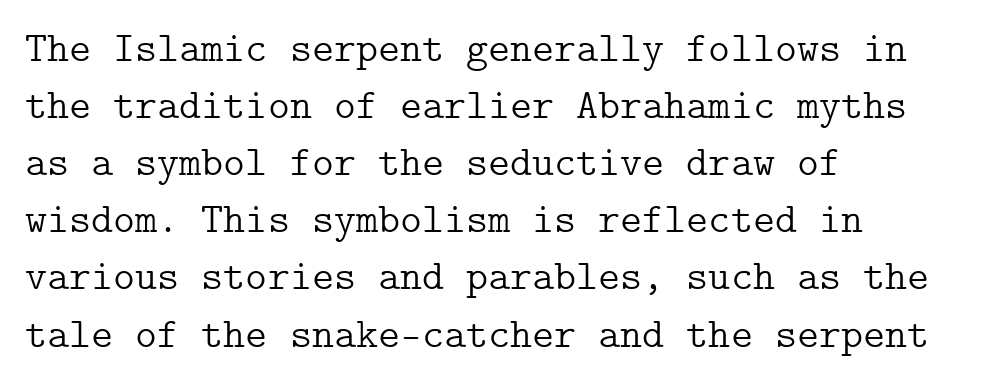
{"serif": "yes", "italic": "no", "bold": "no", "weight": "light", "width": "normal", "stroke_contrast": "low", "x_height": "medium", "underline": "no", "align": "left", "line_spacing": "normal", "line_spacing_ratio": 1.36, "letter_spacing": "normal", "letter_spacing_em": 0.0, "glyph_px": 42}
